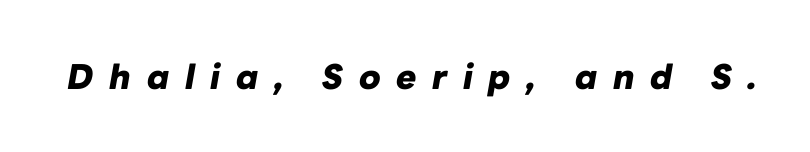
The image shows 34 px heavy type, italic (leaning right); set unusually wide letter spacing (+0.46 em), not underlined; low stroke contrast and a medium x-height.
